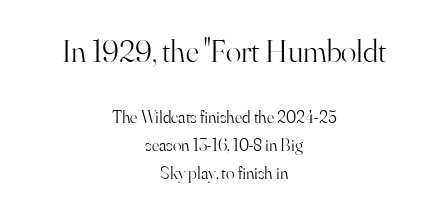
The image shows 32 px light serif type, upright; set centered, normal line spacing (1.55x), normal letter spacing, not underlined; the first (top) block is 1.78x larger; high stroke contrast and a small x-height.
